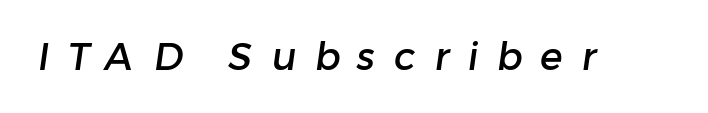
Q: Is the typeface a serif or a sans-serif typeface? A: Sans-serif.
Q: Is the text underlined? A: No.
Q: Is the spacing between letters normal or unusually wide? A: Unusually wide.
Q: Width (condensed, normal, or wide)? A: Normal.
Q: Stroke contrast? A: Low.
Q: x-height? A: Medium.
Q: Monospaced? A: No.
